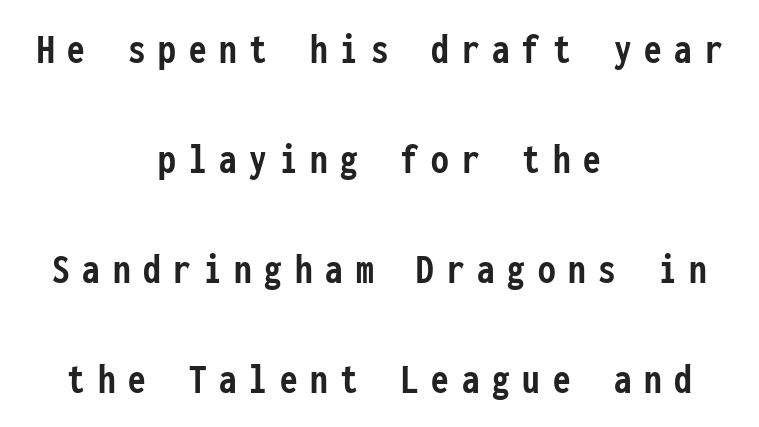
{"serif": "no", "italic": "no", "bold": "yes", "weight": "semibold", "width": "condensed", "stroke_contrast": "low", "x_height": "medium", "monospaced": "yes", "underline": "no", "align": "center", "line_spacing": "loose", "line_spacing_ratio": 2.5, "letter_spacing": "wide", "letter_spacing_em": 0.29, "glyph_px": 44}
